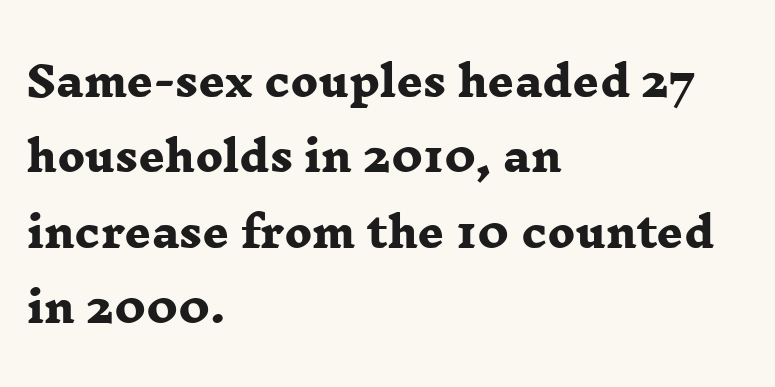
Underlining? Definitely not there. A student would call this left alignment; a typographer would say flush left, rag right. Character widths vary here, with narrow letters taking less room than wide ones. The horizontal fit of the characters is conventional and even. The letters are bold, with thick, heavy strokes. Note: serifs present on the glyphs.
